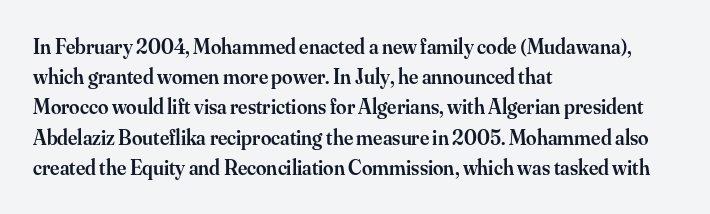
{"italic": "no", "bold": "semi", "underline": "no", "align": "left", "line_spacing": "normal", "line_spacing_ratio": 1.44, "letter_spacing": "normal", "letter_spacing_em": 0.0, "glyph_px": 21}
